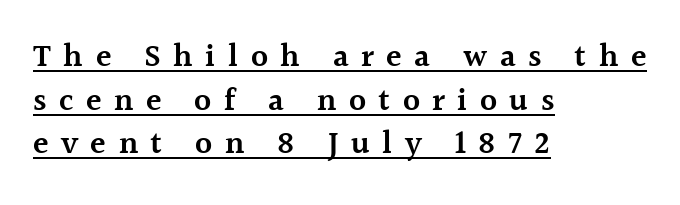
Q: Is the text bold? A: Semi-bold.
Q: Is the text italic (slanted)? A: No, it is upright.
Q: Is the typeface a serif or a sans-serif typeface? A: Serif.
Q: Is the text underlined? A: Yes.
Q: How is the paragraph aligned? A: Left-aligned.
Q: Is the spacing between letters normal or unusually wide? A: Unusually wide.
Q: Is the spacing between lines tight, normal or loose? A: Normal.
Q: Width (condensed, normal, or wide)? A: Normal.
Q: x-height? A: Medium.
Q: Monospaced? A: No.
